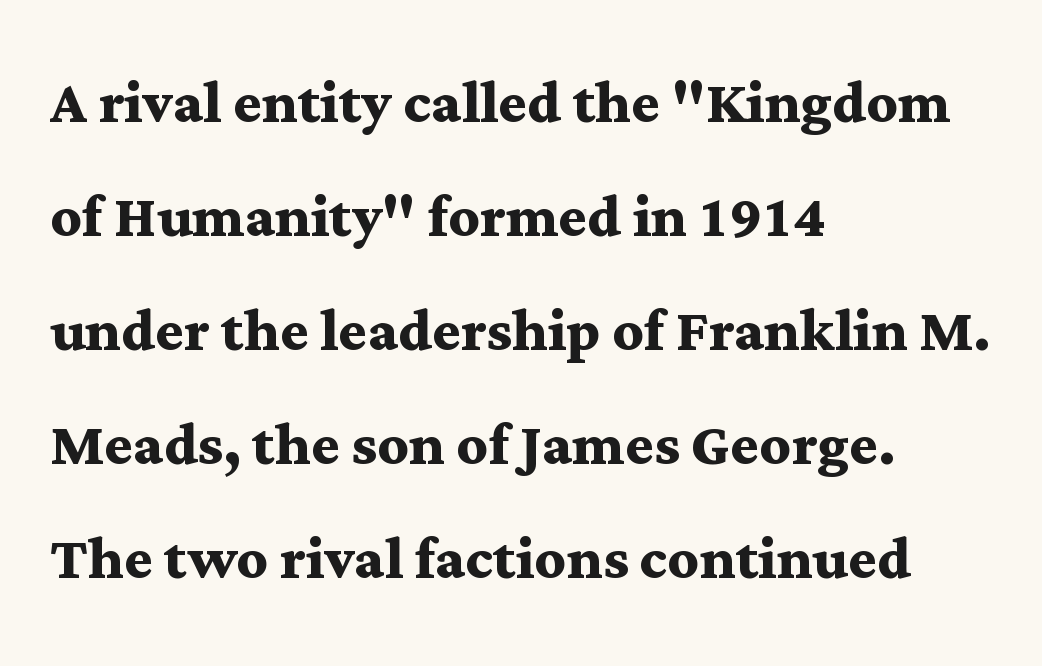
{"serif": "yes", "italic": "no", "bold": "yes", "weight": "semibold", "width": "wide", "stroke_contrast": "medium", "x_height": "medium", "monospaced": "no", "underline": "no", "align": "left", "line_spacing": "normal", "line_spacing_ratio": 1.5, "letter_spacing": "normal", "letter_spacing_em": 0.0, "glyph_px": 76}
